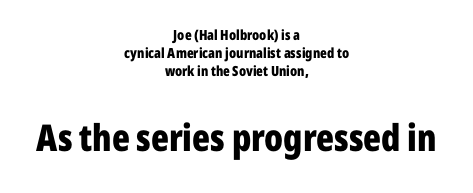
The image shows 37 px bold, condensed sans-serif type, upright; set centered, normal line spacing (1.3x), normal letter spacing, not underlined; the second (bottom) block is 2.64x larger; low stroke contrast and a medium x-height.
